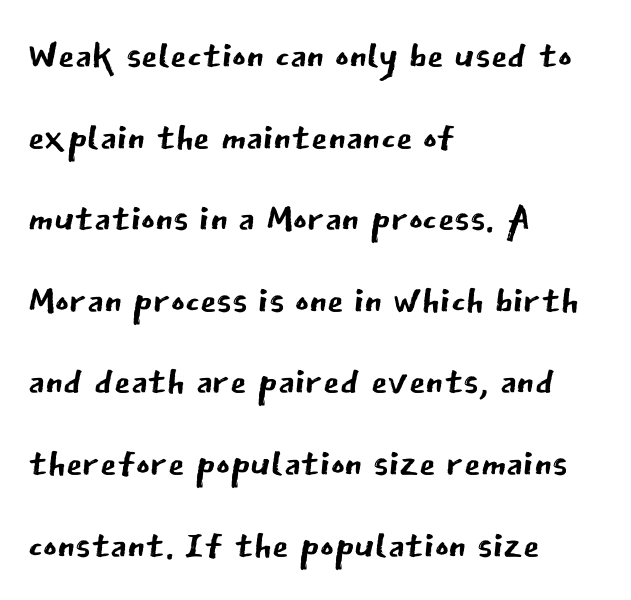
Only glyphs here, with clear space below each row. Type style note: lacks serifs. Where is the straight margin? On the left. Is this a fixed-width face? No — the glyphs have proportional, varying widths.
